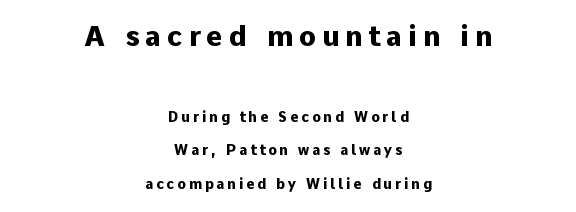
Strong, thick strokes mark this as bold type. In this sample the first text group is rendered at the bigger scale. The glyphs are unaccompanied by any horizontal stroke below them. Serifs: no, the terminals of the letterforms are clean.
